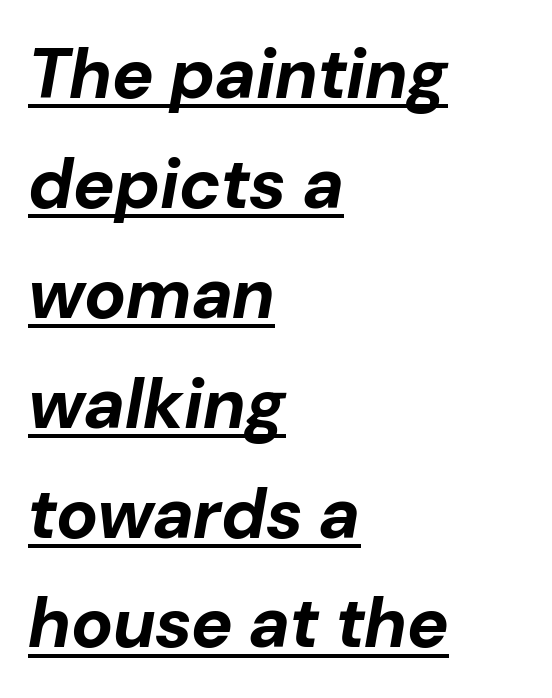
{"italic": "yes", "lean": "right", "slant_degrees": 10, "bold": "yes", "weight": "bold", "width": "normal", "stroke_contrast": "low", "x_height": "medium", "monospaced": "no", "underline": "yes", "align": "left", "line_spacing": "normal", "line_spacing_ratio": 1.57, "letter_spacing": "normal", "letter_spacing_em": 0.0, "glyph_px": 70}
